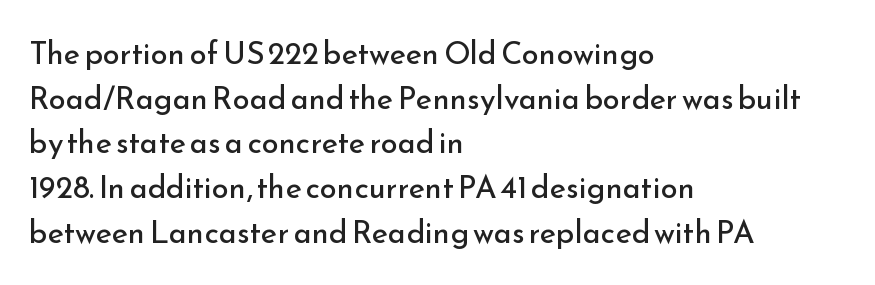
Q: Is the text bold? A: No.
Q: Is the text italic (slanted)? A: No, it is upright.
Q: Is the typeface a serif or a sans-serif typeface? A: Sans-serif.
Q: Is the text underlined? A: No.
Q: How is the paragraph aligned? A: Left-aligned.
Q: Is the spacing between letters normal or unusually wide? A: Normal.
Q: Is the spacing between lines tight, normal or loose? A: Normal.
Q: Width (condensed, normal, or wide)? A: Normal.
Q: Stroke contrast? A: Low.
Q: x-height? A: Small.
Q: Monospaced? A: No.
